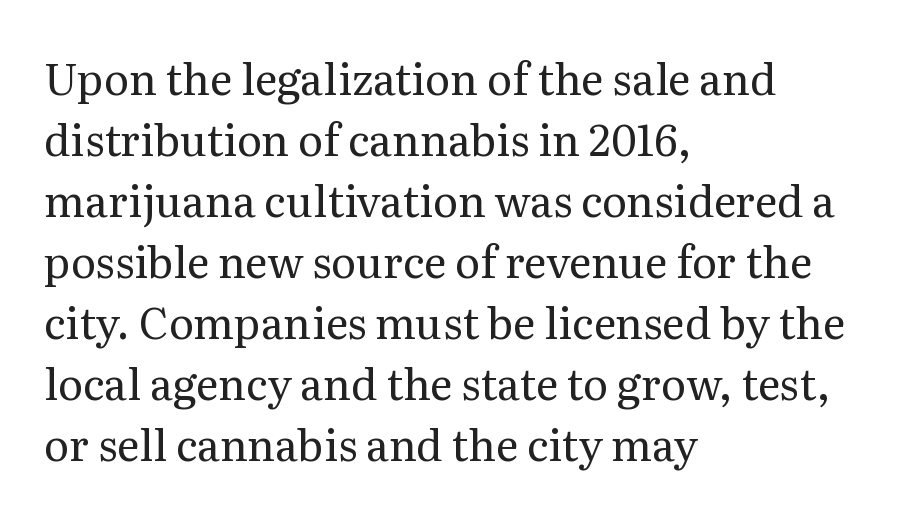
Q: Is the text bold? A: No.
Q: Is the text italic (slanted)? A: No, it is upright.
Q: Is the typeface a serif or a sans-serif typeface? A: Serif.
Q: Is the text underlined? A: No.
Q: How is the paragraph aligned? A: Left-aligned.
Q: Is the spacing between letters normal or unusually wide? A: Normal.
Q: Is the spacing between lines tight, normal or loose? A: Normal.
Q: Width (condensed, normal, or wide)? A: Normal.
Q: Stroke contrast? A: Medium.
Q: x-height? A: Medium.
Q: Monospaced? A: No.
